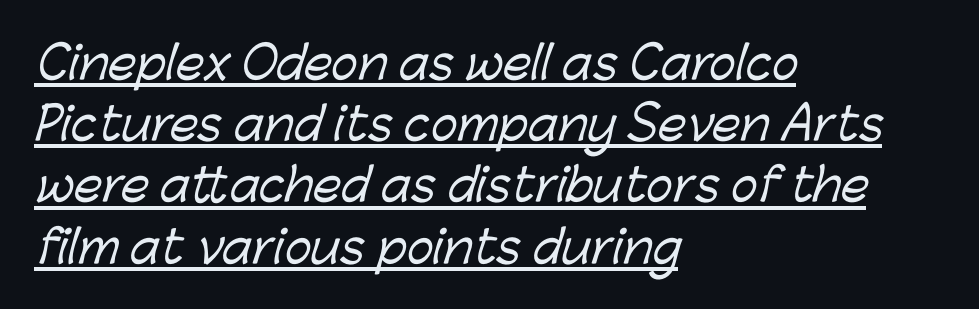
The image shows 45 px sans-serif type; set left-aligned, normal line spacing (1.36x), normal letter spacing, underlined; low stroke contrast and a medium x-height.
